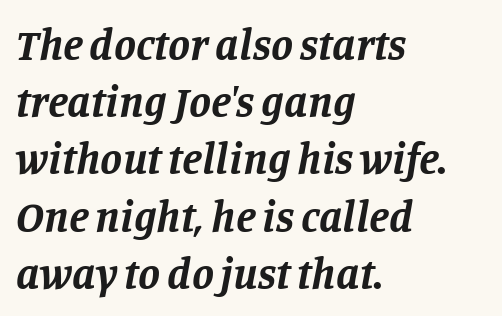
{"serif": "yes", "italic": "yes", "lean": "right", "slant_degrees": 11, "bold": "yes", "weight": "bold", "width": "normal", "stroke_contrast": "low", "x_height": "large", "monospaced": "no", "underline": "no", "align": "left", "line_spacing": "normal", "line_spacing_ratio": 1.3, "letter_spacing": "normal", "letter_spacing_em": 0.0, "glyph_px": 44}
